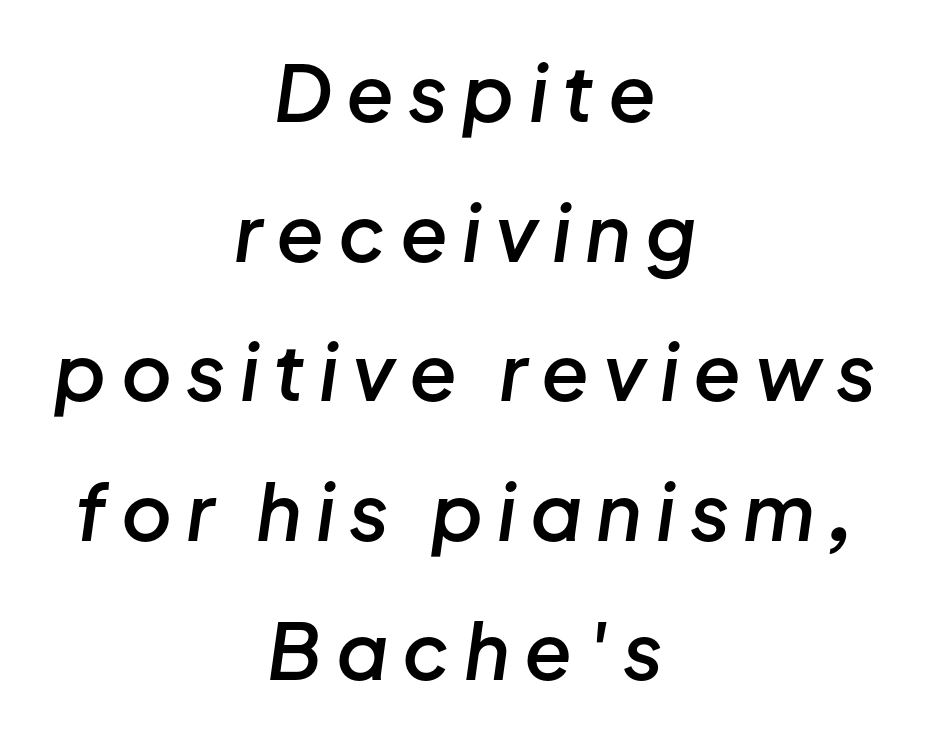
{"italic": "yes", "lean": "right", "slant_degrees": 8, "bold": "semi", "weight": "semibold", "width": "normal", "stroke_contrast": "low", "x_height": "medium", "monospaced": "no", "underline": "no", "align": "center", "line_spacing_ratio": 1.79, "glyph_px": 78}
